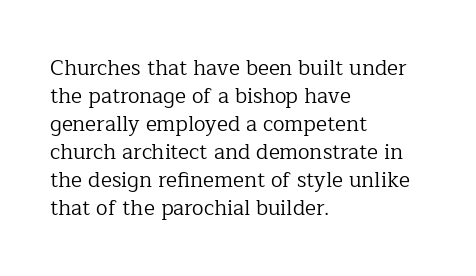
Q: Is the text bold? A: No.
Q: Is the text italic (slanted)? A: No, it is upright.
Q: Is the text underlined? A: No.
Q: How is the paragraph aligned? A: Left-aligned.
Q: Is the spacing between letters normal or unusually wide? A: Normal.
Q: Is the spacing between lines tight, normal or loose? A: Normal.
